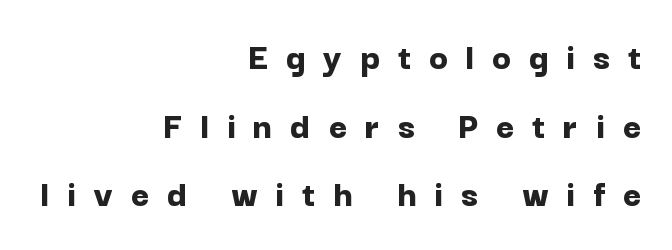
The image shows 39 px bold sans-serif type, upright; set right-aligned, line spacing 1.76x, unusually wide letter spacing (+0.46 em), not underlined; low stroke contrast and a medium x-height.
